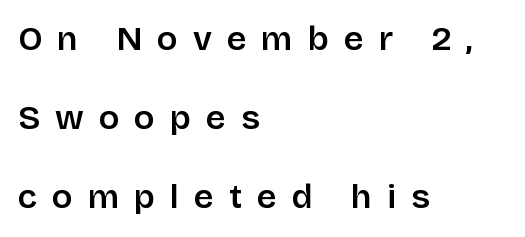
The image shows 34 px semibold sans-serif type, upright; set left-aligned, loose line spacing (2.33x), unusually wide letter spacing (+0.44 em), not underlined; low stroke contrast and a large x-height.
